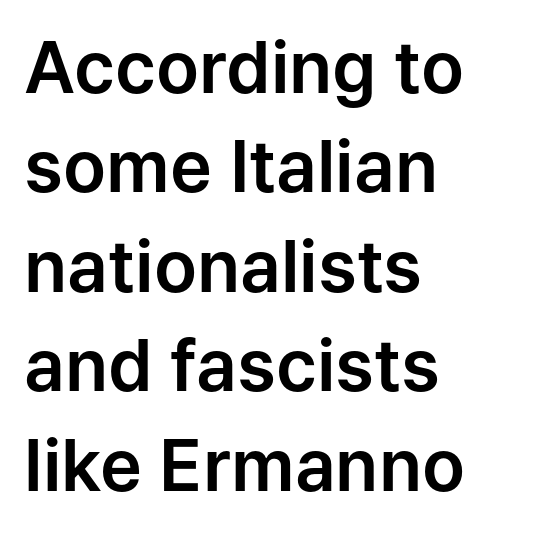
{"serif": "no", "italic": "no", "width": "normal", "stroke_contrast": "low", "x_height": "medium", "monospaced": "no", "underline": "no", "align": "left", "line_spacing": "normal", "line_spacing_ratio": 1.4, "letter_spacing": "normal", "letter_spacing_em": 0.0, "glyph_px": 71}
